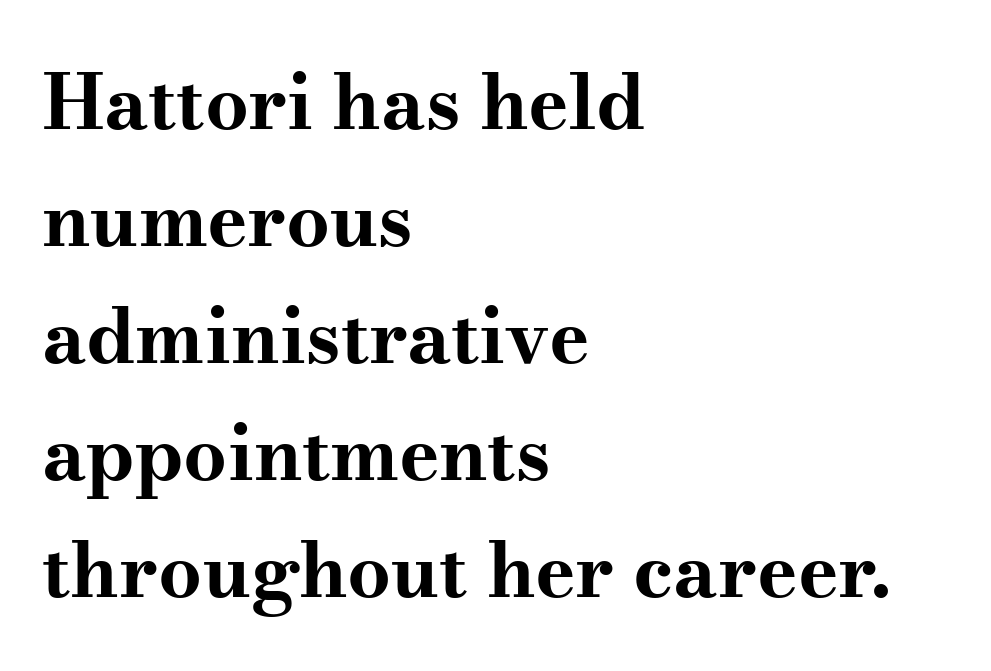
Stroke thickness is high; the sample reads as a true bold. The face used here is seriffed, in the tradition of book romans. Words float on clear page, feet unadorned. Does the lettering tilt? It doesn't — this is upright. Compared with typical paragraphs, the rows here are spaced about the same. Each letter keeps its own natural width here, so spacing adapts to shape.
